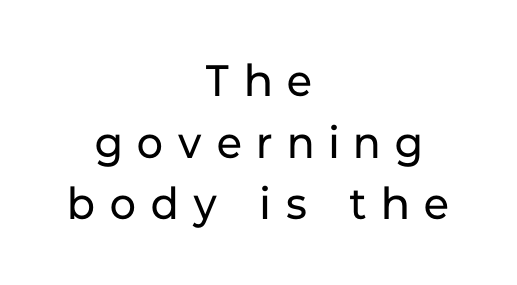
The image shows 44 px regular-weight sans-serif type, upright; set centered, normal line spacing (1.4x), unusually wide letter spacing (+0.35 em), not underlined; low stroke contrast and a medium x-height.
